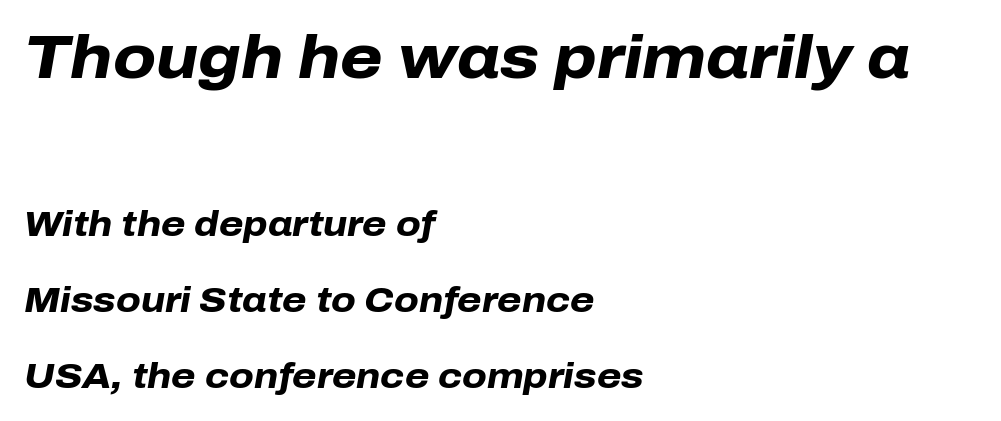
The image shows 61 px heavy type, italic (leaning right); set left-aligned, loose line spacing (2.17x), normal letter spacing, not underlined; the first (top) block is 1.74x larger; low stroke contrast and a medium x-height.
